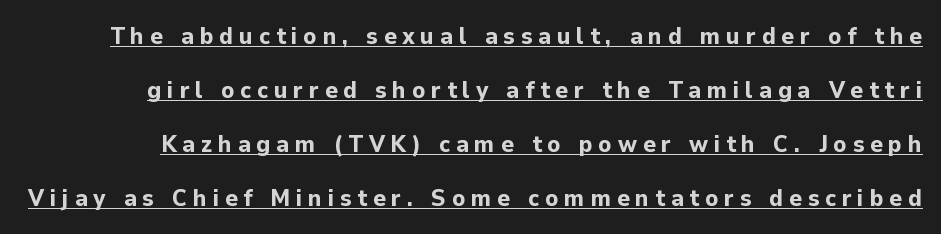
Q: Is the text bold? A: Yes.
Q: Is the text italic (slanted)? A: No, it is upright.
Q: Is the text underlined? A: Yes.
Q: Is the spacing between letters normal or unusually wide? A: Unusually wide.
Q: Is the spacing between lines tight, normal or loose? A: Loose.
